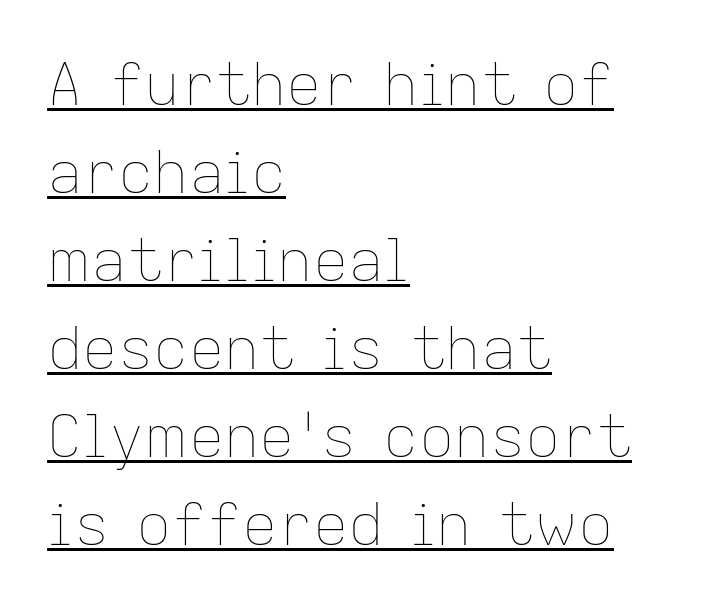
Tall strokes in this sample are plumb rather than angled. Every word sits above its own underline. In CSS terms this would be text-align: left. Is the letter spacing exaggerated? No — it looks like the ordinary default.
